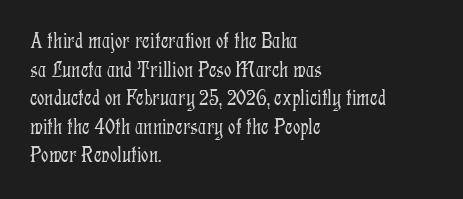
The image shows 23 px text type, upright; set left-aligned, line spacing 1.24x, normal letter spacing, not underlined.
